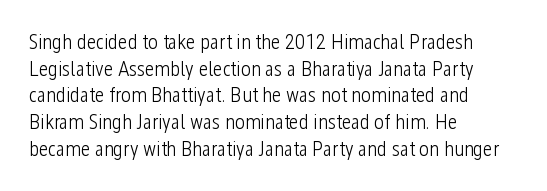
Q: Is the text bold? A: No.
Q: Is the text italic (slanted)? A: No, it is upright.
Q: Is the text underlined? A: No.
Q: How is the paragraph aligned? A: Left-aligned.
Q: Is the spacing between letters normal or unusually wide? A: Normal.
Q: Is the spacing between lines tight, normal or loose? A: Normal.
